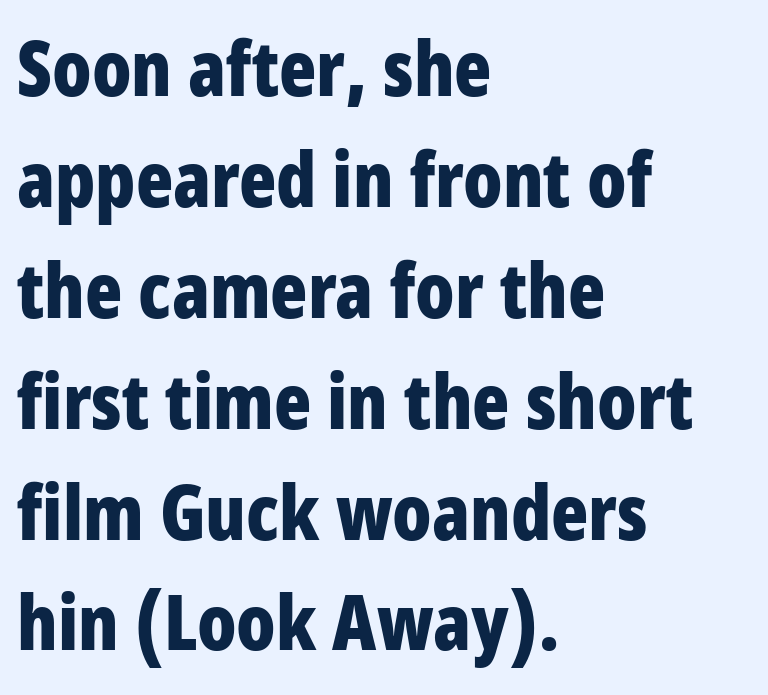
The image shows 77 px bold, condensed sans-serif type, upright; set left-aligned, normal line spacing (1.44x), normal letter spacing, not underlined; low stroke contrast and a large x-height.
